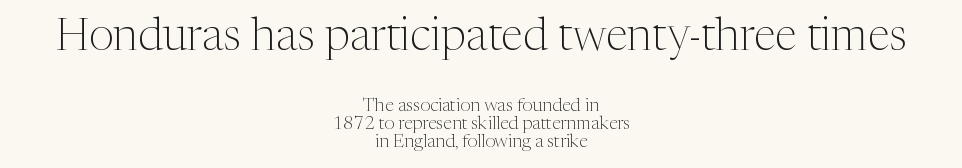
The rendering uses a small line-height, squeezing the rows. No italicization has been applied; the sample stays upright. Varying glyph widths throughout — classic text-font behaviour. The letters in the upper block stand taller than those in the block below.
